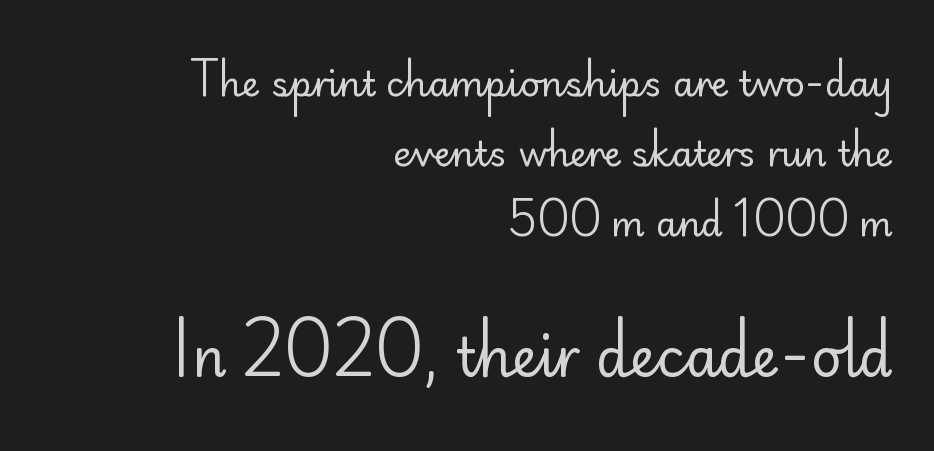
Between one letter and the next there's only the usual sliver of space. Reading down the column, the eye jumps a long way to each next line. The text was rendered using a sans face with plain stroke endings. Every stem runs plumb, perpendicular to the baseline. The passage is arranged like a letterhead date or caption credit — flush right.
